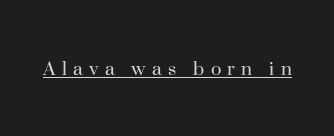
Q: Is the text bold? A: No.
Q: Is the text italic (slanted)? A: No, it is upright.
Q: Is the text underlined? A: Yes.
Q: Is the spacing between letters normal or unusually wide? A: Unusually wide.
